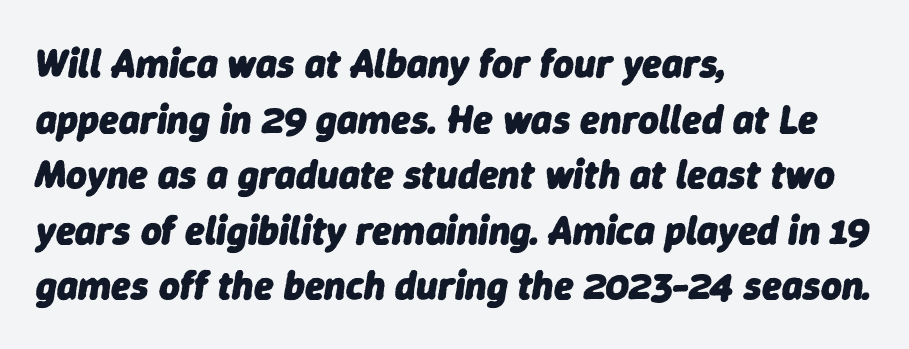
Inter-character spacing is left at the font's built-in metrics. There's an unmistakable incline to the writing here. You could not count columns in this text — the font is proportionally spaced. The words here are not underlined. The lines sit at an ordinary, default distance from one another. Typesetter's note: full bold, strokes at maximum text heaviness.
